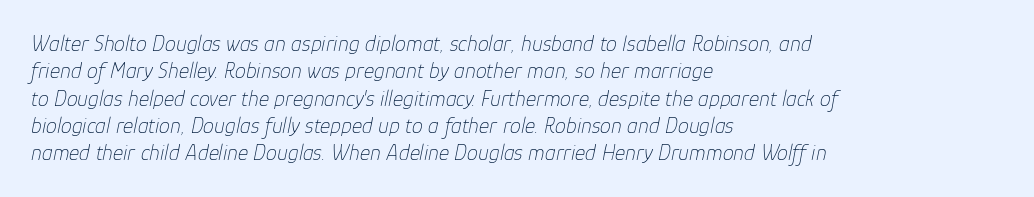
Q: Is the text bold? A: No.
Q: Is the text italic (slanted)? A: Yes, it leans right by about 12 degrees.
Q: Is the text underlined? A: No.
Q: How is the paragraph aligned? A: Left-aligned.
Q: Is the spacing between letters normal or unusually wide? A: Normal.
